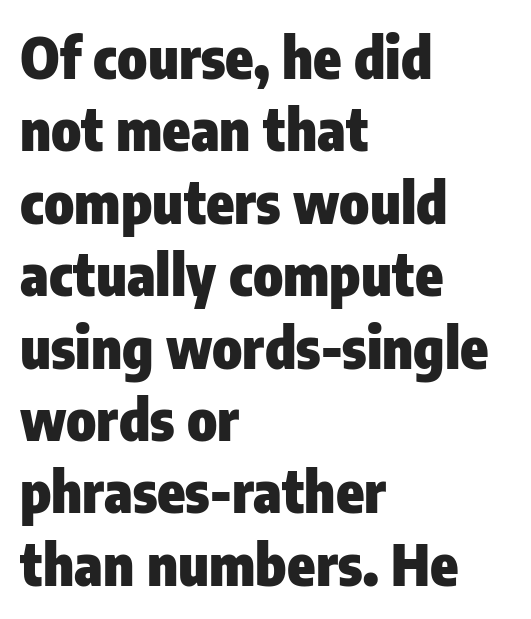
The image shows 57 px heavy, condensed sans-serif type, upright; set left-aligned, normal line spacing (1.27x), normal letter spacing, not underlined; low stroke contrast and a medium x-height.
